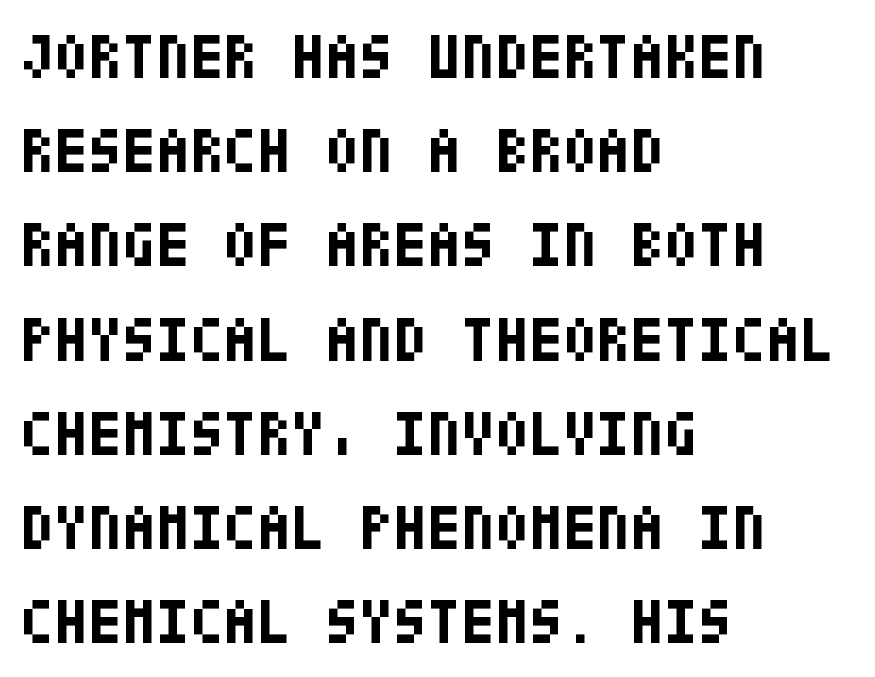
The axis of the letterforms is exactly vertical. No word sits above an underline. The compositor pushed each line to the left boundary. The block of text has a typical density, with ordinary space between rows. Notice how thick the strokes are: this is what a full bold looks like. Nothing sits at the stroke ends, so this counts as sans-serif.
